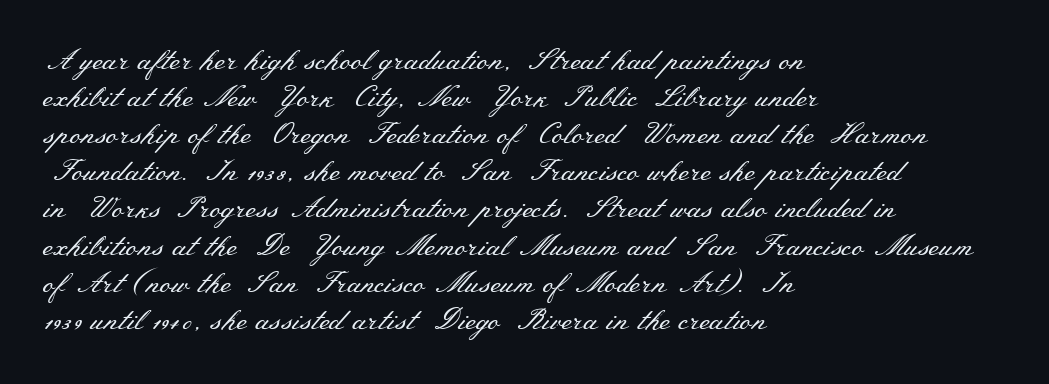
{"serif": "yes", "bold": "no", "weight": "regular", "width": "wide", "stroke_contrast": "medium", "x_height": "small", "monospaced": "no", "underline": "no", "align": "left", "line_spacing": "normal", "line_spacing_ratio": 1.28, "letter_spacing": "normal", "letter_spacing_em": 0.0, "glyph_px": 29}
